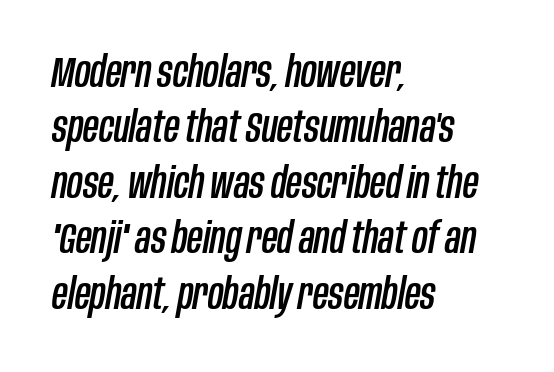
The glyphs look as if they've been sheared to an angle. Glance below the letters and you will spot only blank space. No extra tracking has been applied to these lines. Looks like regular typesetting: each glyph gets only the width it needs.
